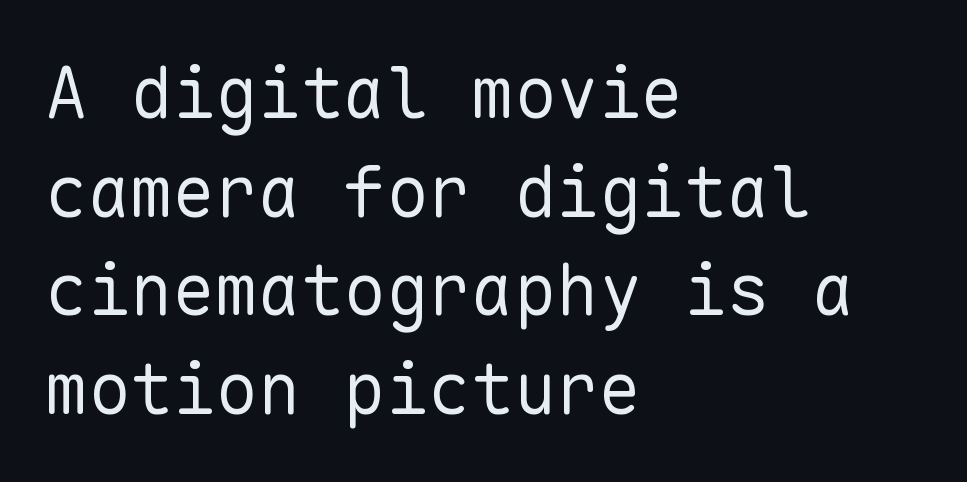
The image shows 71 px regular-weight sans-serif type, upright, monospaced; set left-aligned, normal line spacing (1.39x), normal letter spacing, not underlined; low stroke contrast and a medium x-height.
